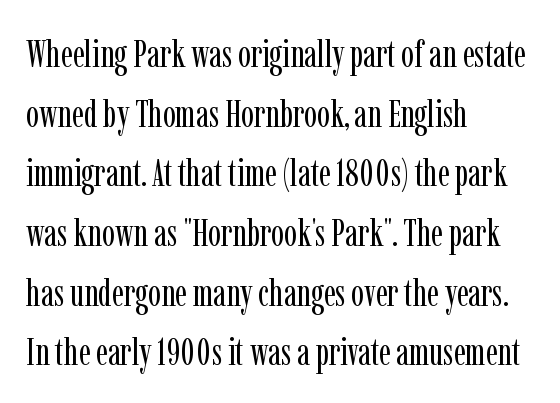
The image shows 38 px regular-weight, condensed serif type, upright; set left-aligned, normal line spacing (1.57x), normal letter spacing, not underlined; low stroke contrast and a medium x-height.
